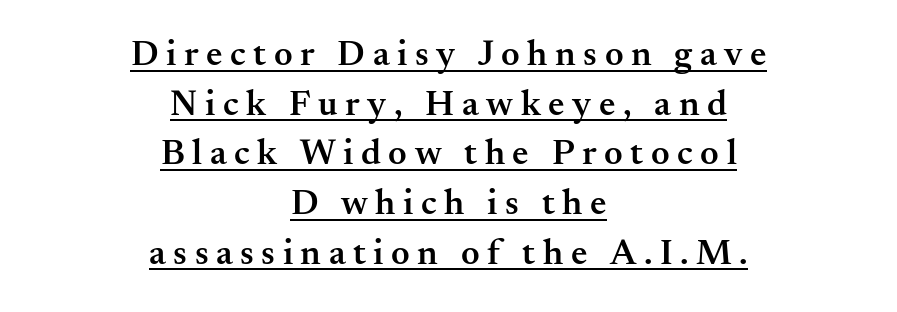
The image shows 36 px semibold serif type, upright; set centered, normal line spacing (1.38x), unusually wide letter spacing (+0.21 em), underlined; medium stroke contrast and a small x-height.
